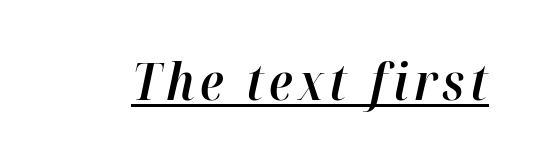
There's an unmistakable incline to the writing here. Think of a printed novel: that variable character pitch is what you see here. Every word sits above its own underline. A bit beefed up — I'd call it semibold rather than bold.
